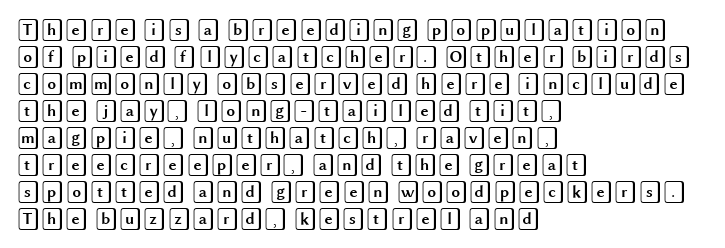
{"italic": "no", "underline": "no", "align": "left", "line_spacing_ratio": 1.23, "letter_spacing": "normal", "letter_spacing_em": 0.0, "glyph_px": 22}
